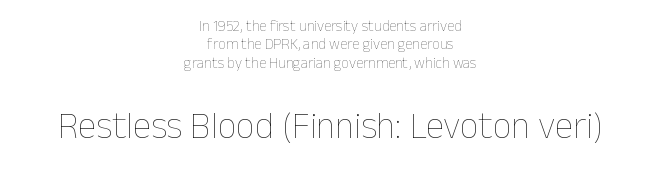
{"italic": "no", "bold": "no", "weight": "thin", "width": "normal", "stroke_contrast": "low", "x_height": "medium", "monospaced": "no", "underline": "no", "align": "center", "line_spacing_ratio": 1.23, "letter_spacing": "normal", "letter_spacing_em": 0.0, "larger_block": "second", "size_ratio": 2.47, "glyph_px": 37}
